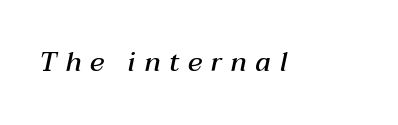
The image shows 27 px text type, italic (leaning right); set unusually wide letter spacing (+0.31 em), not underlined.
